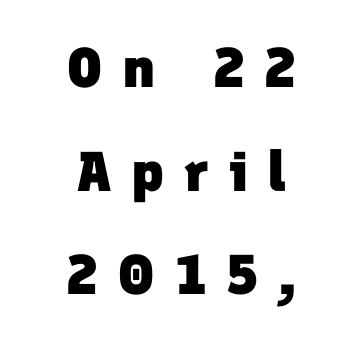
Q: Is the text bold? A: Yes.
Q: Is the typeface a serif or a sans-serif typeface? A: Sans-serif.
Q: Is the text underlined? A: No.
Q: How is the paragraph aligned? A: Centered.
Q: Is the spacing between letters normal or unusually wide? A: Unusually wide.
Q: Width (condensed, normal, or wide)? A: Normal.
Q: Stroke contrast? A: Low.
Q: x-height? A: Medium.
Q: Monospaced? A: No.
